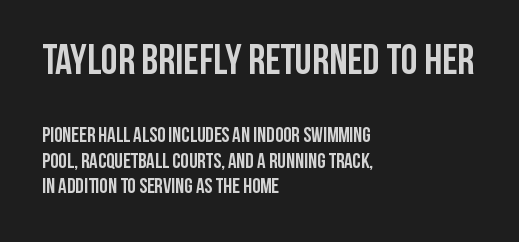
If you drew a line through each stem, it would be perfectly vertical. Examine the stroke ends and you'll find no serifs. Is the lower block the larger one? No — the upper block carries the bigger type. The rendering keeps characters at their native spacing.
